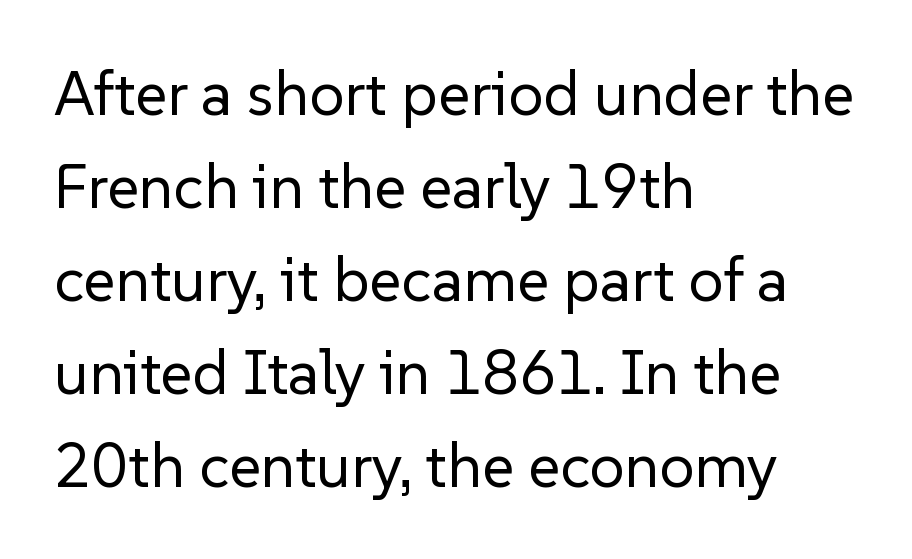
Q: Is the text bold? A: No.
Q: Is the text italic (slanted)? A: No, it is upright.
Q: Is the typeface a serif or a sans-serif typeface? A: Sans-serif.
Q: Is the text underlined? A: No.
Q: How is the paragraph aligned? A: Left-aligned.
Q: Is the spacing between letters normal or unusually wide? A: Normal.
Q: Is the spacing between lines tight, normal or loose? A: Normal.
Q: Width (condensed, normal, or wide)? A: Normal.
Q: Stroke contrast? A: Low.
Q: x-height? A: Medium.
Q: Monospaced? A: No.
